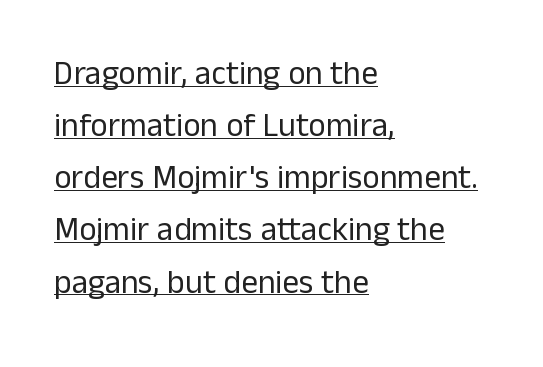
{"serif": "no", "italic": "no", "bold": "no", "weight": "regular", "width": "normal", "stroke_contrast": "low", "x_height": "medium", "monospaced": "no", "underline": "yes", "align": "left", "line_spacing": "normal", "line_spacing_ratio": 1.58, "letter_spacing": "normal", "letter_spacing_em": 0.0, "glyph_px": 33}
